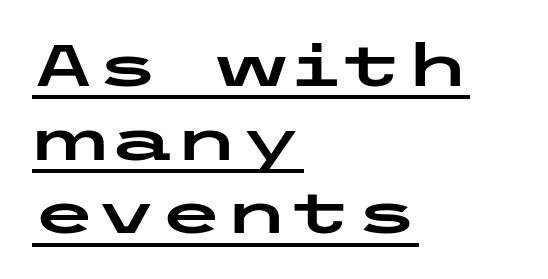
Q: Is the text italic (slanted)? A: No, it is upright.
Q: Is the typeface a serif or a sans-serif typeface? A: Sans-serif.
Q: Is the text underlined? A: Yes.
Q: How is the paragraph aligned? A: Left-aligned.
Q: Is the spacing between letters normal or unusually wide? A: Normal.
Q: Is the spacing between lines tight, normal or loose? A: Normal.
Q: Width (condensed, normal, or wide)? A: Wide.
Q: Stroke contrast? A: Low.
Q: x-height? A: Medium.
